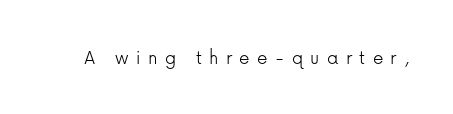
The image shows 21 px text type, upright; set unusually wide letter spacing (+0.35 em), not underlined.
